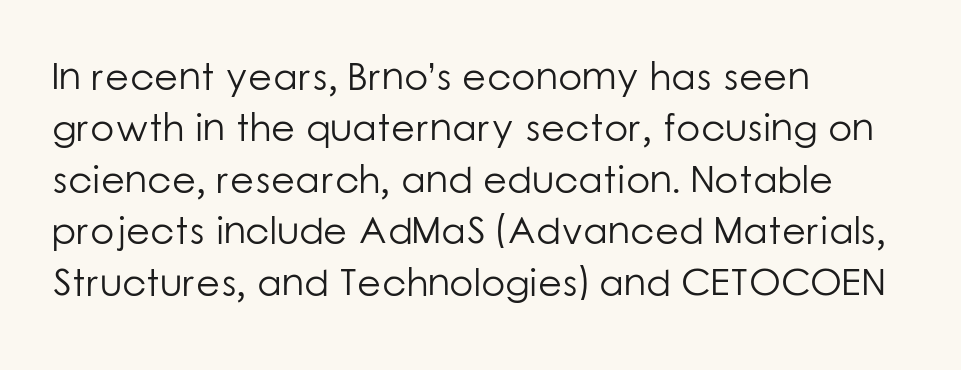
Weight: not bold — regular or lighter. Clear beneath every line of the passage. Regular leading. Layout note: lines flush left.
